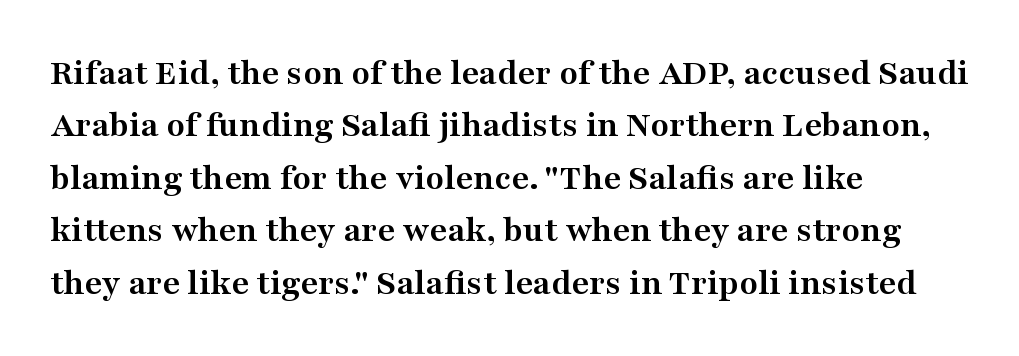
{"serif": "yes", "italic": "no", "bold": "yes", "weight": "semibold", "width": "wide", "stroke_contrast": "medium", "x_height": "medium", "monospaced": "no", "underline": "no", "align": "left", "line_spacing": "normal", "line_spacing_ratio": 1.38, "letter_spacing": "normal", "letter_spacing_em": 0.0, "glyph_px": 38}
